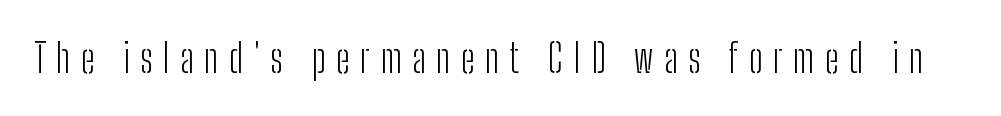
The image shows 39 px light, condensed sans-serif type, upright; set unusually wide letter spacing (+0.27 em), not underlined; low stroke contrast and a medium x-height.
